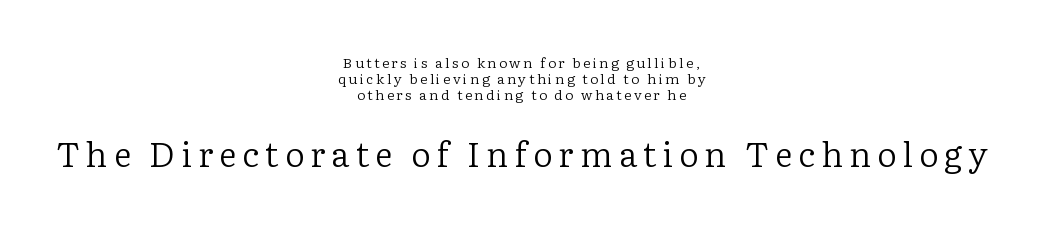
Q: Is the text bold? A: No.
Q: Is the text italic (slanted)? A: No, it is upright.
Q: Is the typeface a serif or a sans-serif typeface? A: Serif.
Q: Is the text underlined? A: No.
Q: How is the paragraph aligned? A: Centered.
Q: Is the spacing between lines tight, normal or loose? A: Tight.
Q: Which block of text is set in a larger size, the first (top) or the second (bottom)? A: The second (bottom) one.
Q: Width (condensed, normal, or wide)? A: Normal.
Q: Stroke contrast? A: Low.
Q: x-height? A: Medium.
Q: Monospaced? A: No.
